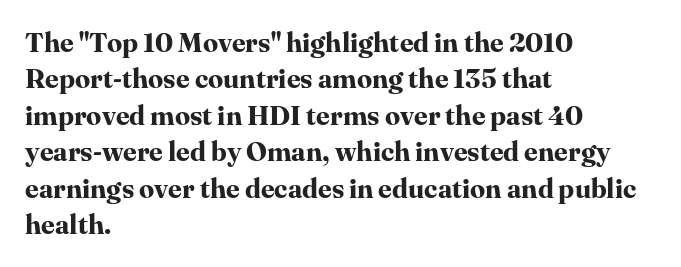
The image shows 27 px bold type, upright; set left-aligned, normal line spacing (1.35x), normal letter spacing, not underlined.
